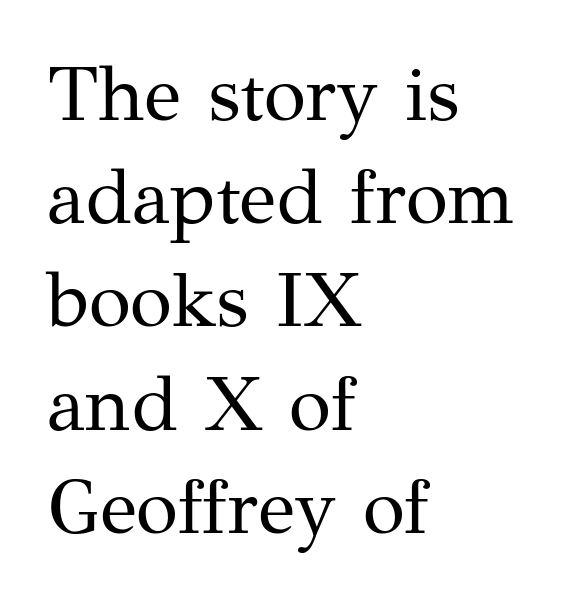
{"serif": "yes", "italic": "no", "bold": "no", "weight": "regular", "width": "normal", "stroke_contrast": "medium", "x_height": "medium", "monospaced": "no", "underline": "no", "align": "left", "line_spacing": "normal", "line_spacing_ratio": 1.34, "letter_spacing": "normal", "letter_spacing_em": 0.0, "glyph_px": 77}
